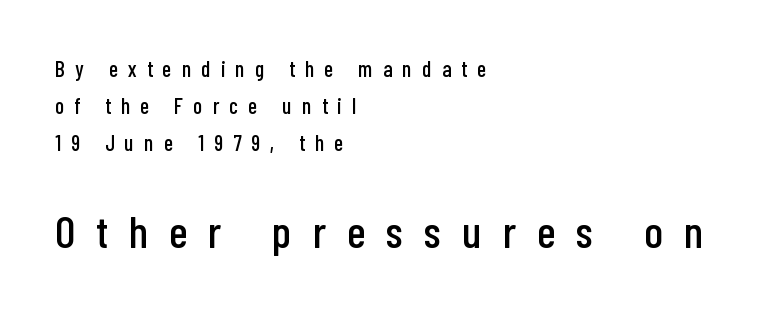
Q: Is the text italic (slanted)? A: No, it is upright.
Q: Is the typeface a serif or a sans-serif typeface? A: Sans-serif.
Q: Is the text underlined? A: No.
Q: How is the paragraph aligned? A: Left-aligned.
Q: Is the spacing between letters normal or unusually wide? A: Unusually wide.
Q: Is the spacing between lines tight, normal or loose? A: Normal.
Q: Which block of text is set in a larger size, the first (top) or the second (bottom)? A: The second (bottom) one.
Q: Width (condensed, normal, or wide)? A: Condensed.
Q: Stroke contrast? A: Low.
Q: x-height? A: Medium.
Q: Monospaced? A: No.
